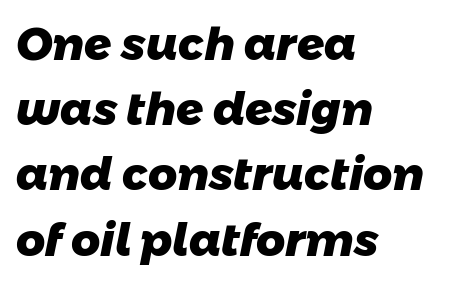
Q: Is the text bold? A: Yes.
Q: Is the typeface a serif or a sans-serif typeface? A: Sans-serif.
Q: Is the text underlined? A: No.
Q: How is the paragraph aligned? A: Left-aligned.
Q: Is the spacing between letters normal or unusually wide? A: Normal.
Q: Is the spacing between lines tight, normal or loose? A: Normal.
Q: Width (condensed, normal, or wide)? A: Normal.
Q: Stroke contrast? A: Low.
Q: x-height? A: Medium.
Q: Monospaced? A: No.
